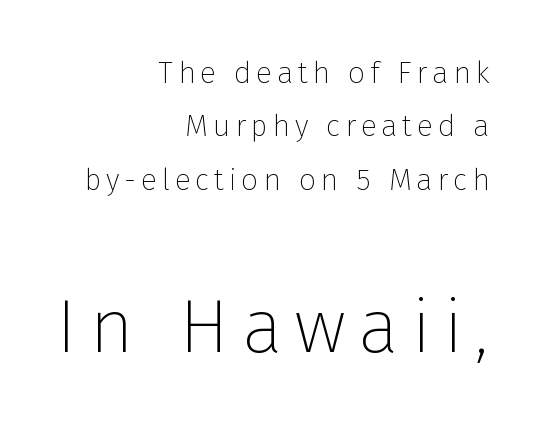
The space directly below the letters is spotless. The type sits square on the baseline with zero lean. The face used here is a sans, in the tradition of grotesques and geometrics. This is not heavy type; no bold has been used. These lines are set flush right with a ragged left edge. The rendering enlarges the type as you move from the upper chunk to the lower.
